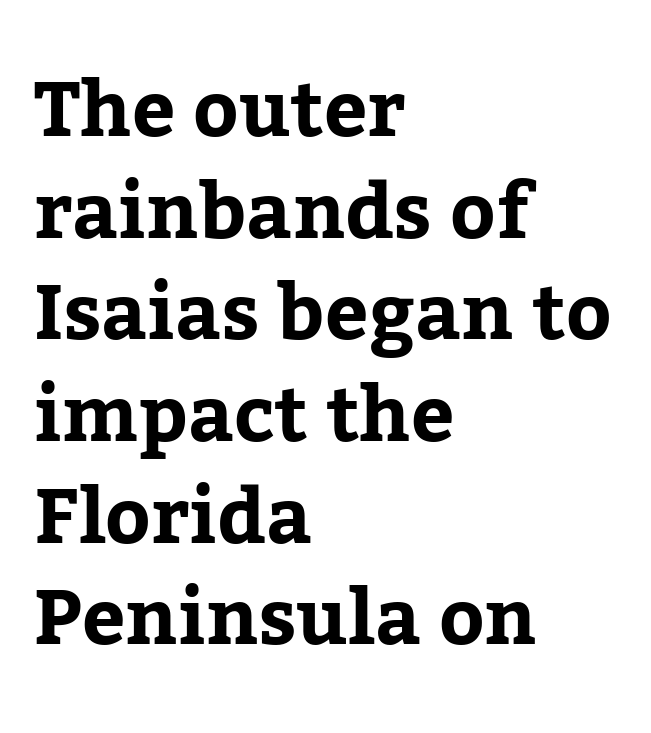
The image shows 77 px bold serif type, upright; set left-aligned, normal line spacing (1.32x), normal letter spacing, not underlined; low stroke contrast and a medium x-height.
